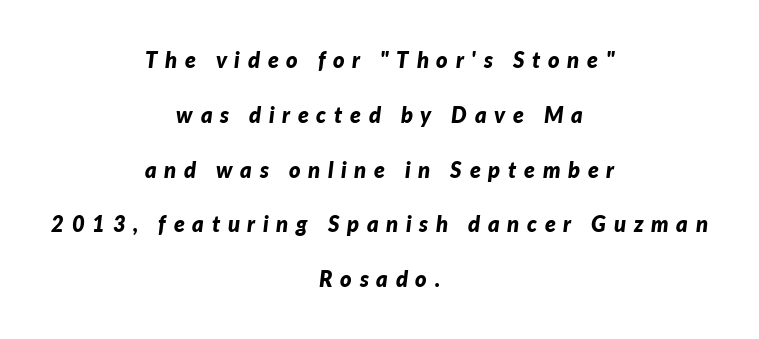
Q: Is the text bold? A: Yes.
Q: Is the text italic (slanted)? A: Yes, it leans right by about 7 degrees.
Q: Is the text underlined? A: No.
Q: How is the paragraph aligned? A: Centered.
Q: Is the spacing between letters normal or unusually wide? A: Unusually wide.
Q: Is the spacing between lines tight, normal or loose? A: Loose.
